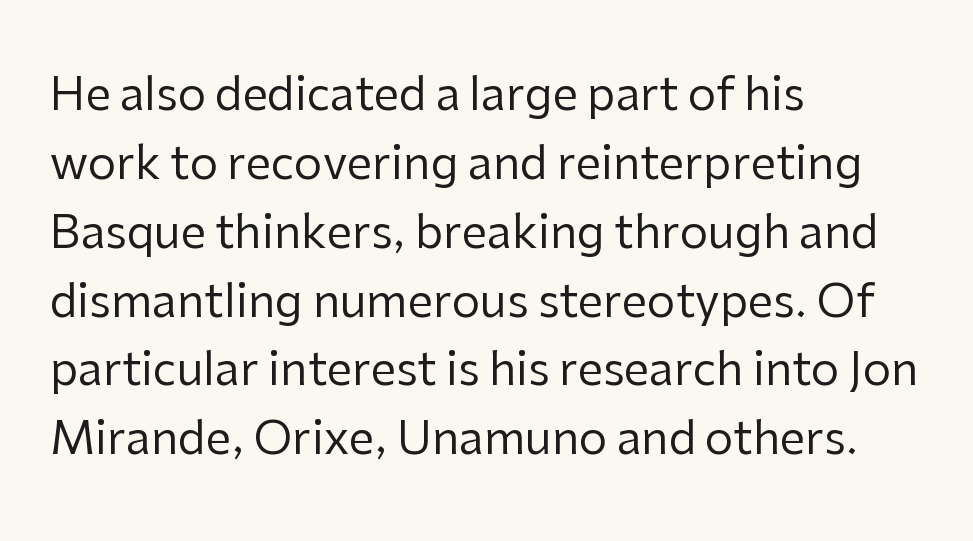
Q: Is the text bold? A: No.
Q: Is the text italic (slanted)? A: No, it is upright.
Q: Is the typeface a serif or a sans-serif typeface? A: Sans-serif.
Q: Is the text underlined? A: No.
Q: How is the paragraph aligned? A: Left-aligned.
Q: Is the spacing between letters normal or unusually wide? A: Normal.
Q: Is the spacing between lines tight, normal or loose? A: Normal.
Q: Width (condensed, normal, or wide)? A: Normal.
Q: Stroke contrast? A: Low.
Q: x-height? A: Medium.
Q: Monospaced? A: No.
